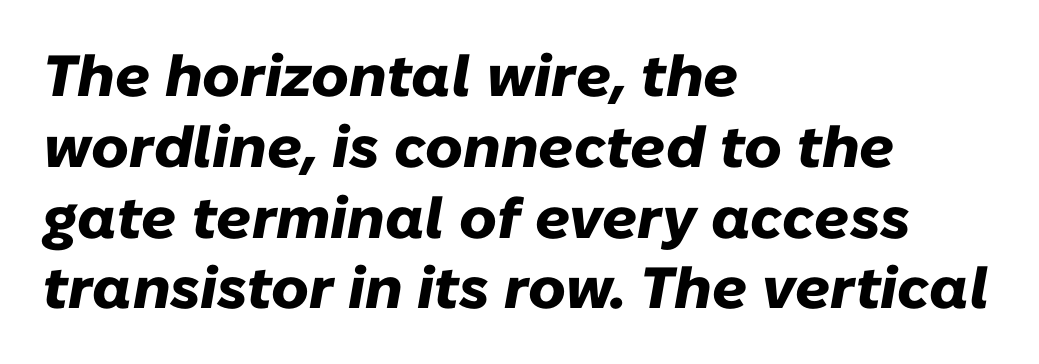
The image shows 58 px heavy type, italic (leaning right); set left-aligned, line spacing 1.22x, normal letter spacing, not underlined; low stroke contrast and a medium x-height.
